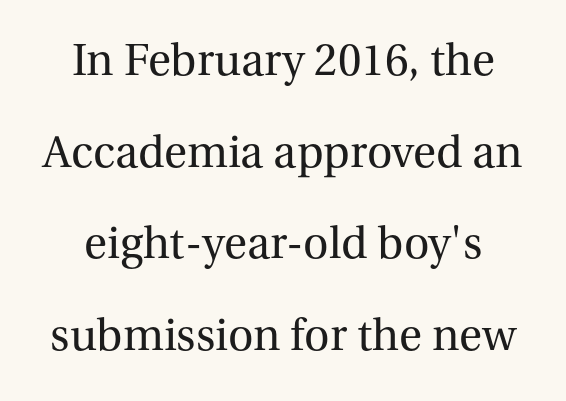
The image shows 47 px regular-weight serif type, upright; set loose line spacing (1.95x), normal letter spacing, not underlined; medium stroke contrast and a medium x-height.
